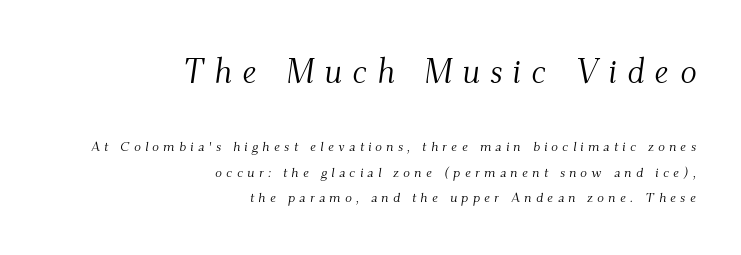
{"serif": "yes", "italic": "yes", "lean": "right", "slant_degrees": 9, "bold": "no", "weight": "light", "width": "normal", "stroke_contrast": "medium", "x_height": "small", "monospaced": "no", "underline": "no", "align": "right", "line_spacing_ratio": 1.84, "letter_spacing": "wide", "letter_spacing_em": 0.3, "larger_block": "first", "size_ratio": 2.43, "glyph_px": 34}
